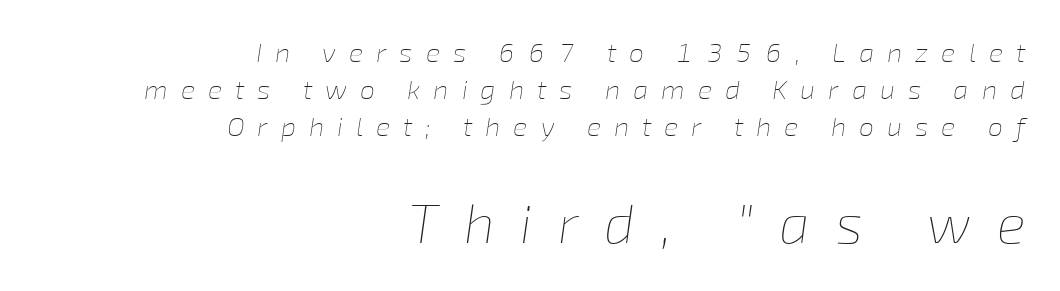
Note the varied advance widths — an 'i' is clearly narrower than an 'm'. Visually the block forms a straight wall on the right and a jagged coastline on the left. The lines sit at an ordinary, default distance from one another. The composition opens small and finishes big. These lines have a slow, spaced-out rhythm from letter to letter. An italicized treatment has been applied to the whole sample.
